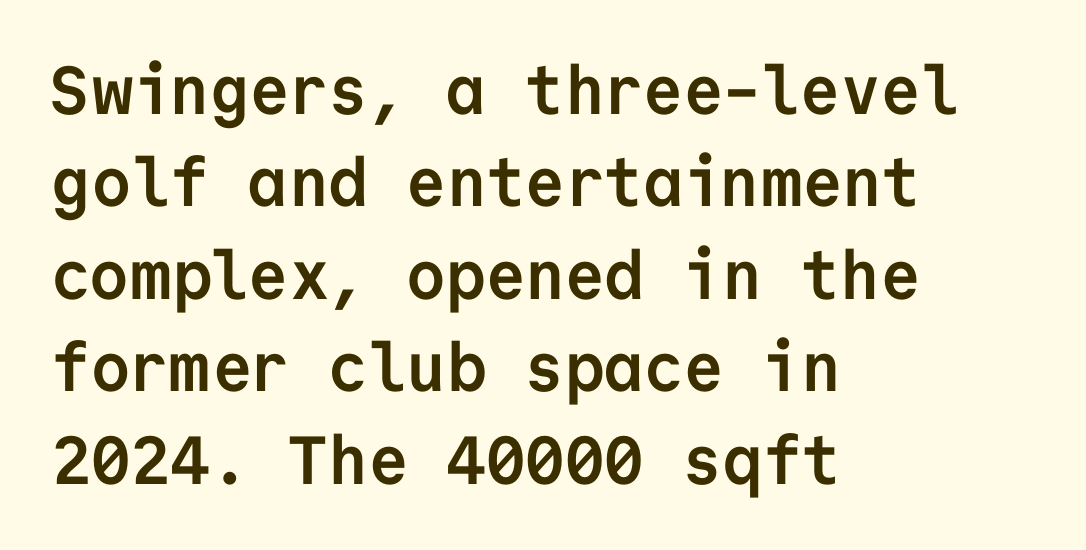
The image shows 68 px semibold sans-serif type, upright, monospaced; set left-aligned, normal line spacing (1.36x), normal letter spacing, not underlined; low stroke contrast and a medium x-height.
